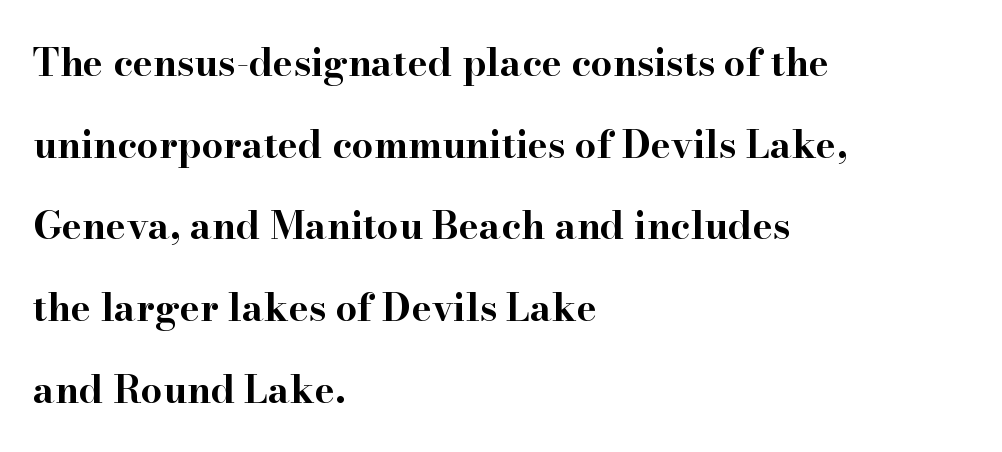
Beneath every word, the page is bare. Standard letterfit; no display-style spreading of the glyphs. The characters look thick and weighty, a clear bold. The leading is generous, giving the passage an open texture. The lines in this sample share a left origin and differ only in where they stop. Here the designer chose a conventional face with non-uniform glyph widths.
